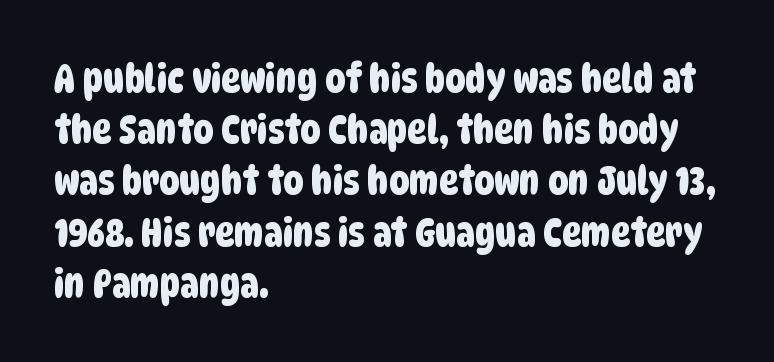
Q: Is the typeface a serif or a sans-serif typeface? A: Sans-serif.
Q: Is the text underlined? A: No.
Q: How is the paragraph aligned? A: Left-aligned.
Q: Is the spacing between letters normal or unusually wide? A: Normal.
Q: Is the spacing between lines tight, normal or loose? A: Normal.
Q: Width (condensed, normal, or wide)? A: Condensed.
Q: Stroke contrast? A: Low.
Q: x-height? A: Large.
Q: Monospaced? A: No.
